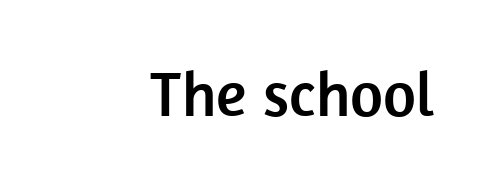
Glyph-to-glyph distance matches everyday printed text. This is the regular roman posture of the typeface. Each letter's strokes conclude bluntly, with no projecting serifs. Proportional: the letters do not fall into vertical columns. The setting favours the right margin, as signatures and pull-quotes sometimes do.
